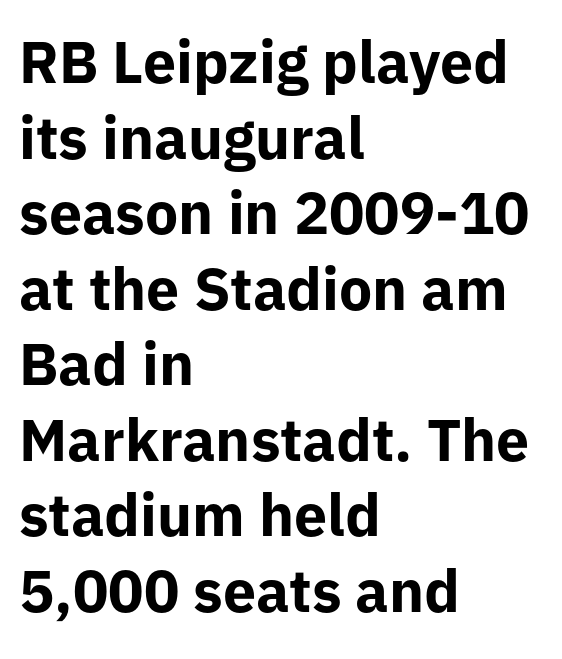
Q: Is the text bold? A: Yes.
Q: Is the text italic (slanted)? A: No, it is upright.
Q: Is the typeface a serif or a sans-serif typeface? A: Sans-serif.
Q: Is the text underlined? A: No.
Q: How is the paragraph aligned? A: Left-aligned.
Q: Is the spacing between letters normal or unusually wide? A: Normal.
Q: Is the spacing between lines tight, normal or loose? A: Normal.
Q: Width (condensed, normal, or wide)? A: Normal.
Q: Stroke contrast? A: Low.
Q: x-height? A: Medium.
Q: Monospaced? A: No.
